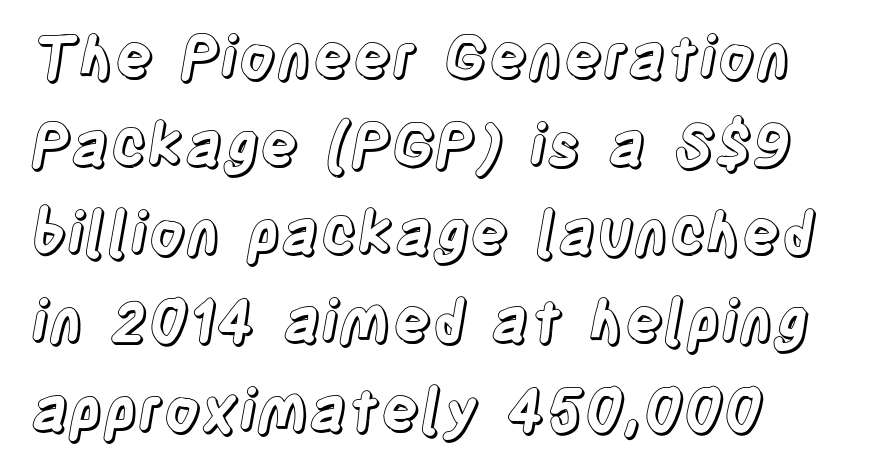
The gap between lines stays unmarked. Short note: letters normally spaced. The block of text has a typical density, with ordinary space between rows. You could not count columns in this text — the font is proportionally spaced.
